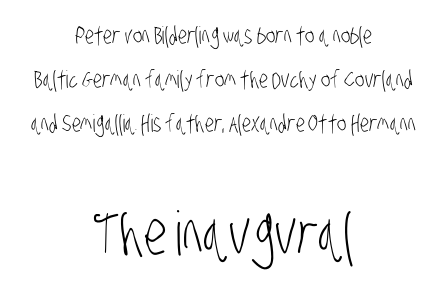
{"serif": "no", "bold": "no", "weight": "light", "width": "condensed", "stroke_contrast": "low", "x_height": "large", "monospaced": "no", "underline": "no", "align": "center", "line_spacing_ratio": 1.84, "letter_spacing": "normal", "letter_spacing_em": 0.0, "larger_block": "second", "size_ratio": 2.54, "glyph_px": 61}
